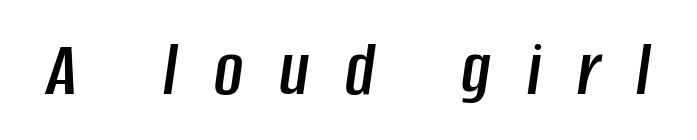
The image shows 80 px condensed type, italic (leaning right); set unusually wide letter spacing (+0.45 em), not underlined; low stroke contrast and a large x-height.
